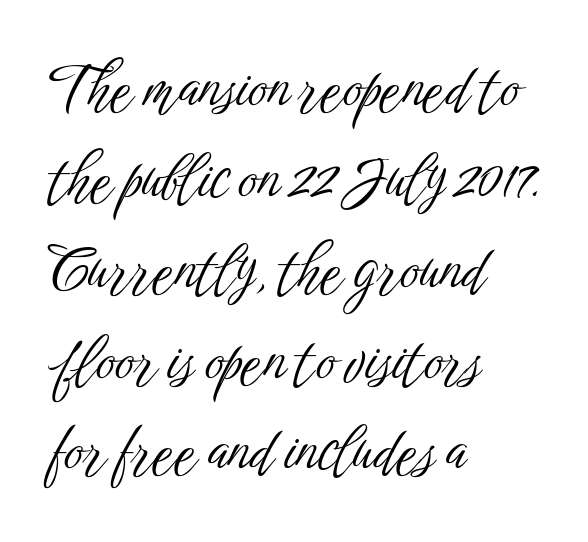
{"serif": "no", "bold": "no", "weight": "light", "width": "condensed", "stroke_contrast": "low", "x_height": "medium", "monospaced": "no", "underline": "no", "align": "left", "line_spacing": "normal", "line_spacing_ratio": 1.54, "letter_spacing": "normal", "letter_spacing_em": 0.0, "glyph_px": 59}
